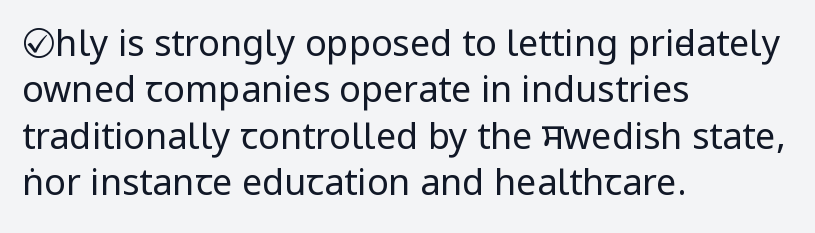
Q: Is the text bold? A: No.
Q: Is the text italic (slanted)? A: No, it is upright.
Q: Is the typeface a serif or a sans-serif typeface? A: Sans-serif.
Q: Is the text underlined? A: No.
Q: How is the paragraph aligned? A: Left-aligned.
Q: Is the spacing between letters normal or unusually wide? A: Normal.
Q: Is the spacing between lines tight, normal or loose? A: Normal.
Q: Width (condensed, normal, or wide)? A: Condensed.
Q: Stroke contrast? A: Low.
Q: x-height? A: Large.
Q: Monospaced? A: No.
